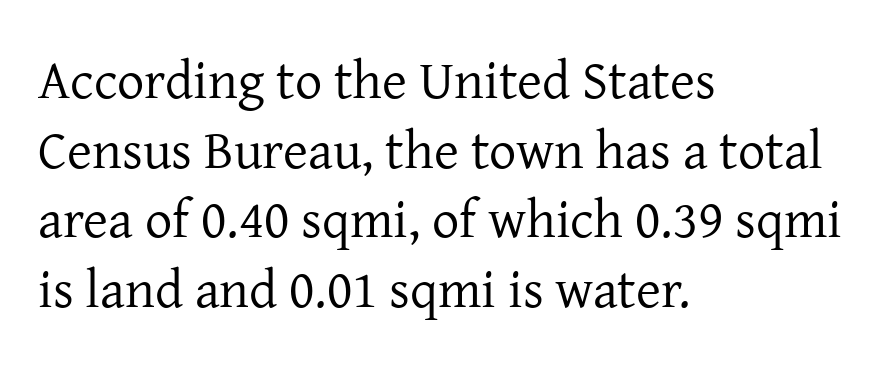
Regarding serifs, this sample has them. The characters are drawn with everyday or finer stroke widths. Words appear dense and cohesive because spacing is normal. The passage shown is typed in a proportional face where columns would drift. Every character sits straight up, as roman type does. The strip under each line holds only bare page.
